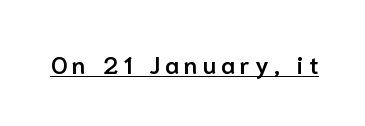
The image shows 24 px text type, upright; set unusually wide letter spacing (+0.22 em), underlined.
